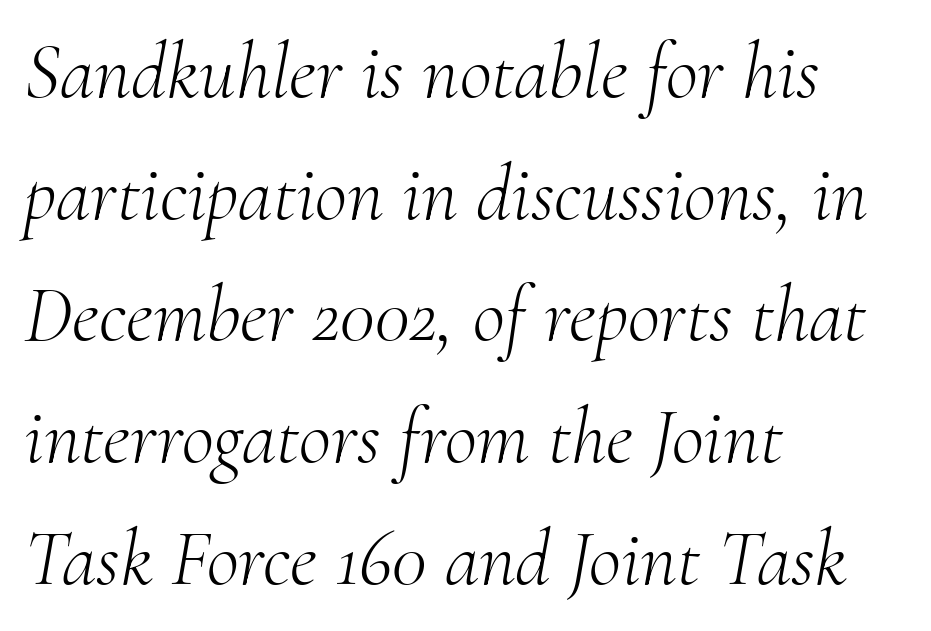
{"serif": "yes", "italic": "yes", "lean": "right", "slant_degrees": 10, "bold": "no", "weight": "light", "width": "normal", "stroke_contrast": "medium", "x_height": "small", "monospaced": "no", "underline": "no", "align": "left", "line_spacing": "normal", "line_spacing_ratio": 1.54, "letter_spacing": "normal", "letter_spacing_em": 0.0, "glyph_px": 79}
